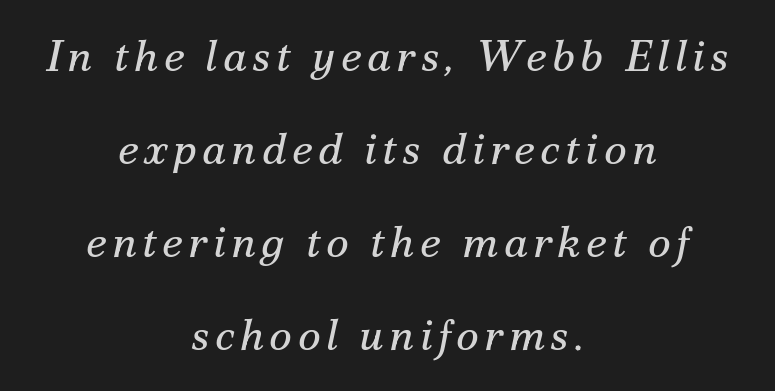
Each letter's strokes conclude with small projecting serifs. Caption: multi-line text, centered on the measure. Summary of weight: not heavy and not bold. Spacing verdict: proportional, widths tailored to each character. The strip under each line holds only bare page. Is there much room between lines? Yes — plenty of vertical air separates them.
